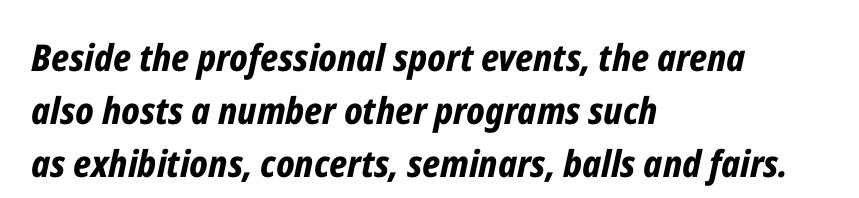
The image shows 37 px bold, condensed type, italic (leaning right); set left-aligned, normal line spacing (1.43x), normal letter spacing, not underlined; low stroke contrast and a medium x-height.
